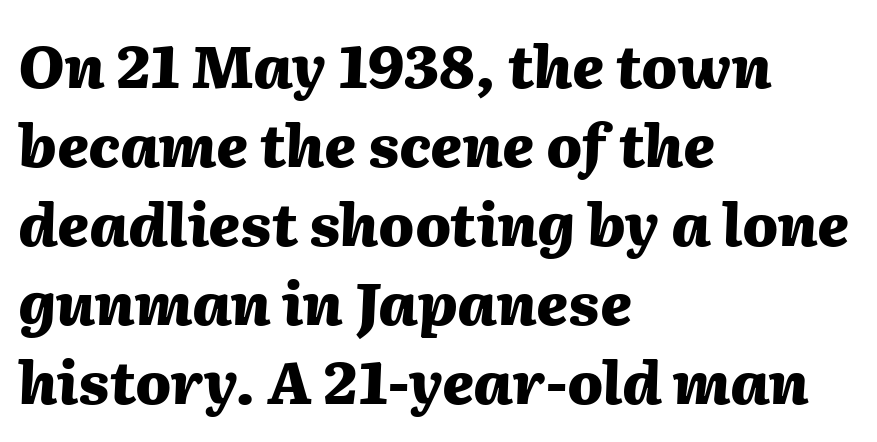
These lines are set flush left with a ragged right edge. Nobody drew a line under any word here. These lines sit exactly where default settings would place them. Note the varied advance widths — an 'i' is clearly narrower than an 'm'.
